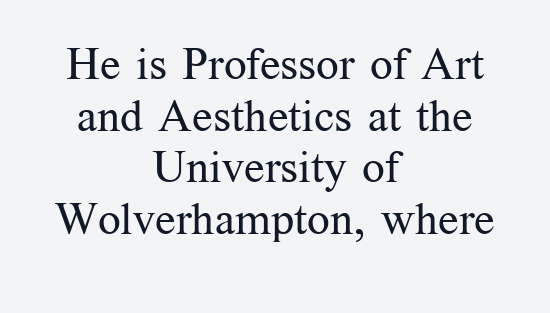
{"serif": "yes", "italic": "no", "bold": "no", "weight": "regular", "width": "normal", "stroke_contrast": "medium", "x_height": "medium", "monospaced": "no", "underline": "no", "align": "center", "line_spacing": "tight", "line_spacing_ratio": 1.15, "letter_spacing": "normal", "letter_spacing_em": 0.0, "glyph_px": 45}
